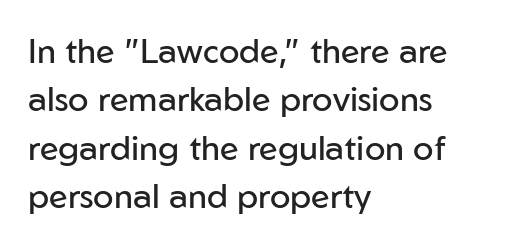
The image shows 34 px regular-weight sans-serif type, upright; set left-aligned, normal line spacing (1.42x), normal letter spacing, not underlined; low stroke contrast and a medium x-height.
